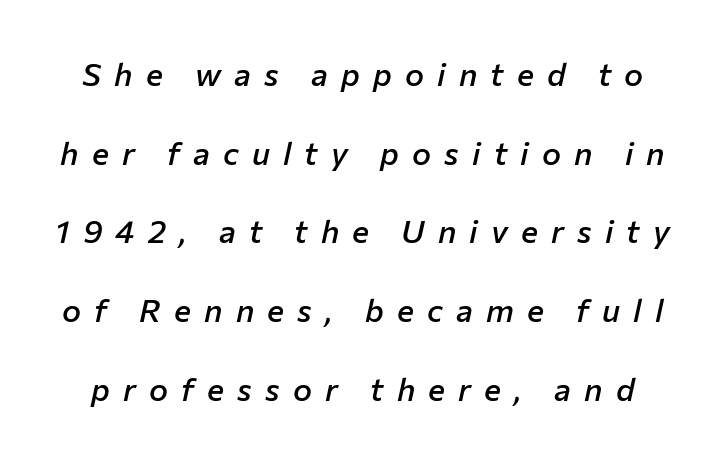
{"italic": "yes", "lean": "right", "slant_degrees": 12, "bold": "semi", "weight": "semibold", "width": "normal", "stroke_contrast": "low", "x_height": "medium", "monospaced": "no", "underline": "no", "line_spacing": "loose", "line_spacing_ratio": 2.46, "letter_spacing": "wide", "letter_spacing_em": 0.41, "glyph_px": 32}
